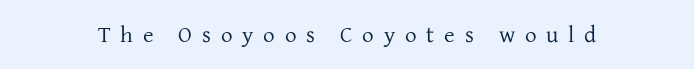
{"italic": "no", "bold": "no", "underline": "no", "letter_spacing": "wide", "letter_spacing_em": 0.43, "glyph_px": 23}
